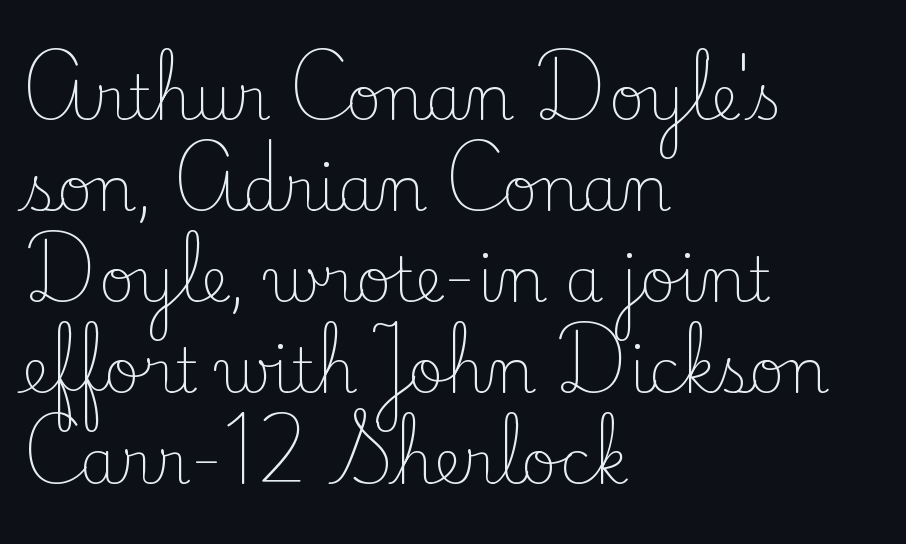
The image shows 61 px light serif type, upright; set left-aligned, normal line spacing (1.49x), normal letter spacing, not underlined; low stroke contrast and a small x-height.
